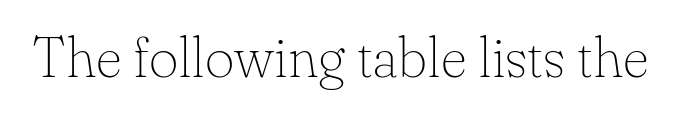
{"serif": "yes", "italic": "no", "bold": "no", "weight": "thin", "width": "normal", "stroke_contrast": "low", "x_height": "small", "monospaced": "no", "underline": "no", "letter_spacing": "normal", "letter_spacing_em": 0.0, "glyph_px": 57}
